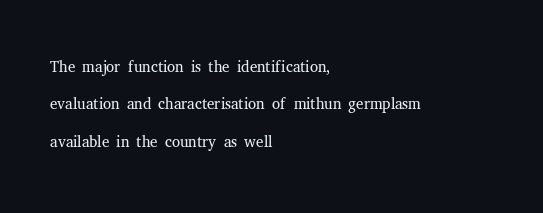
{"italic": "no", "bold": "no", "underline": "no", "align": "left", "line_spacing": "normal", "line_spacing_ratio": 1.62, "letter_spacing": "normal", "letter_spacing_em": 0.0, "glyph_px": 23}
